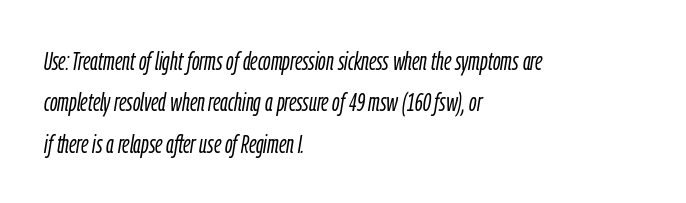
{"italic": "yes", "lean": "right", "slant_degrees": 9, "bold": "no", "underline": "no", "align": "left", "line_spacing": "normal", "line_spacing_ratio": 1.59, "letter_spacing": "normal", "letter_spacing_em": 0.0, "glyph_px": 26}
